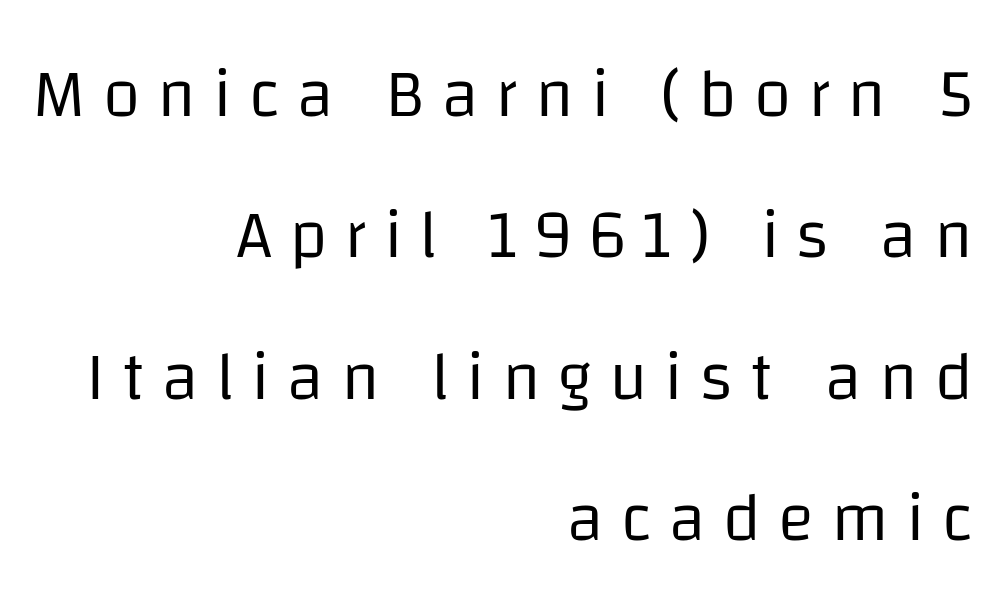
A great deal of white space separates one row of letters from the next. These lines are rendered in a variable-pitch font. The rag falls on the left side of this text block. The passage shown is typeset with a sans-serif family. The font sits on the lighter half of the weight spectrum, regular included.
